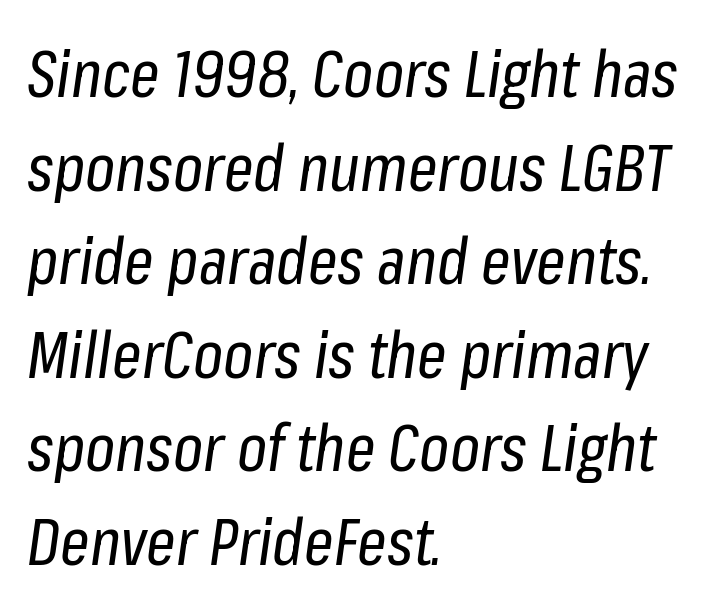
Q: Is the text bold? A: No.
Q: Is the text italic (slanted)? A: Yes, it leans right by about 8 degrees.
Q: Is the text underlined? A: No.
Q: How is the paragraph aligned? A: Left-aligned.
Q: Is the spacing between letters normal or unusually wide? A: Normal.
Q: Is the spacing between lines tight, normal or loose? A: Normal.
Q: Width (condensed, normal, or wide)? A: Condensed.
Q: Stroke contrast? A: Low.
Q: x-height? A: Medium.
Q: Monospaced? A: No.
